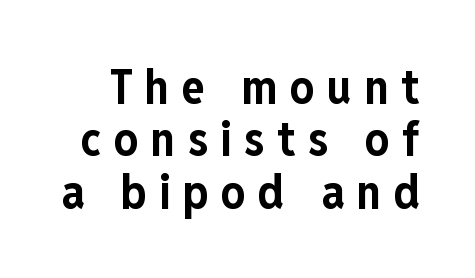
{"serif": "no", "italic": "no", "bold": "yes", "weight": "bold", "width": "condensed", "stroke_contrast": "low", "x_height": "medium", "monospaced": "no", "underline": "no", "line_spacing": "tight", "line_spacing_ratio": 1.09, "letter_spacing": "wide", "letter_spacing_em": 0.26, "glyph_px": 48}
